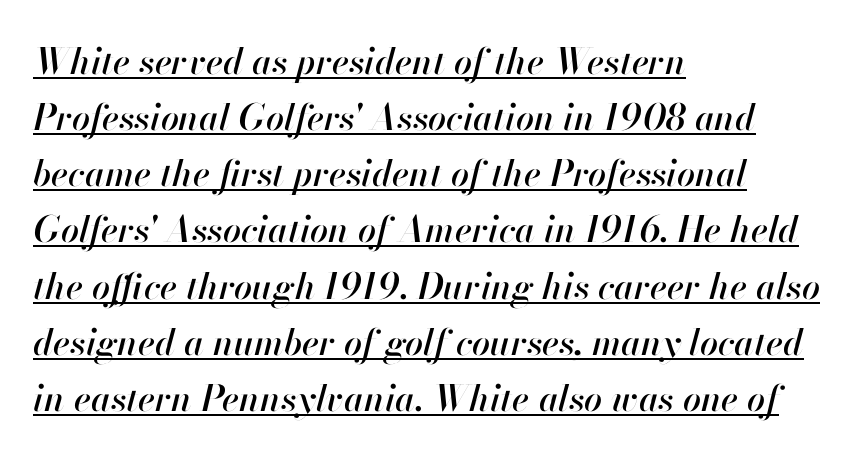
The image shows 36 px text type, italic (leaning right); set left-aligned, normal line spacing (1.56x), normal letter spacing, underlined; high stroke contrast and a small x-height.
